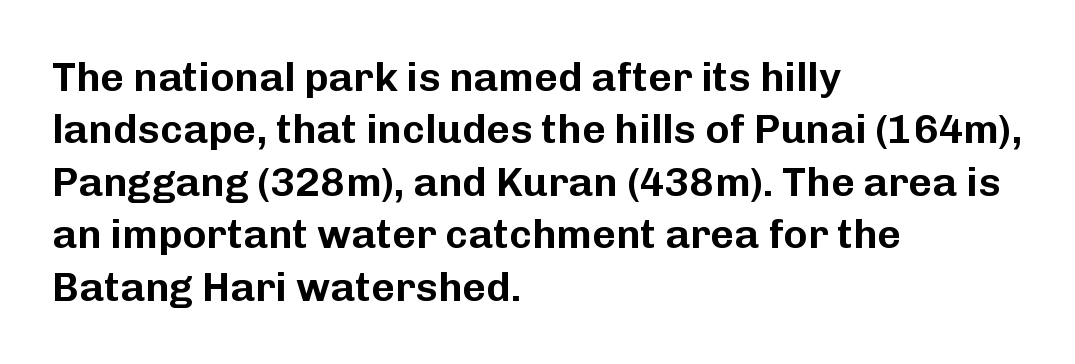
The image shows 41 px sans-serif type, upright; set left-aligned, normal line spacing (1.28x), normal letter spacing, not underlined; low stroke contrast and a medium x-height.
